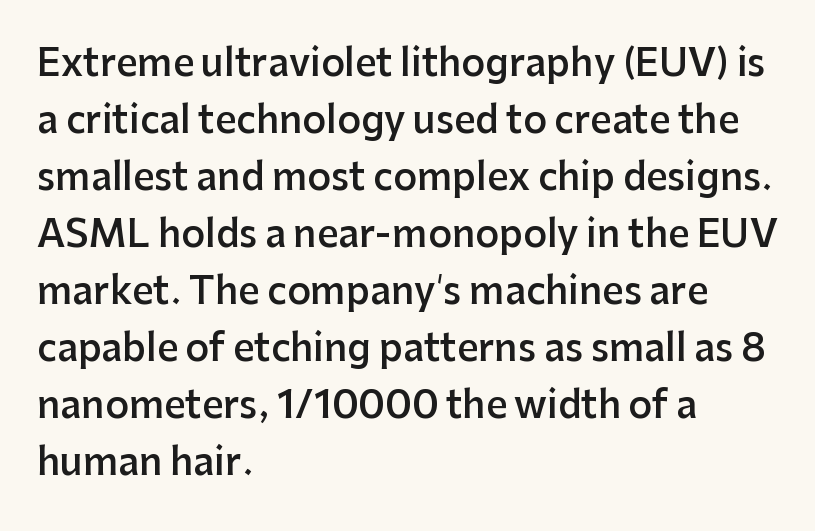
The image shows 37 px semibold sans-serif type, upright; set left-aligned, normal line spacing (1.54x), normal letter spacing, not underlined; low stroke contrast and a medium x-height.
